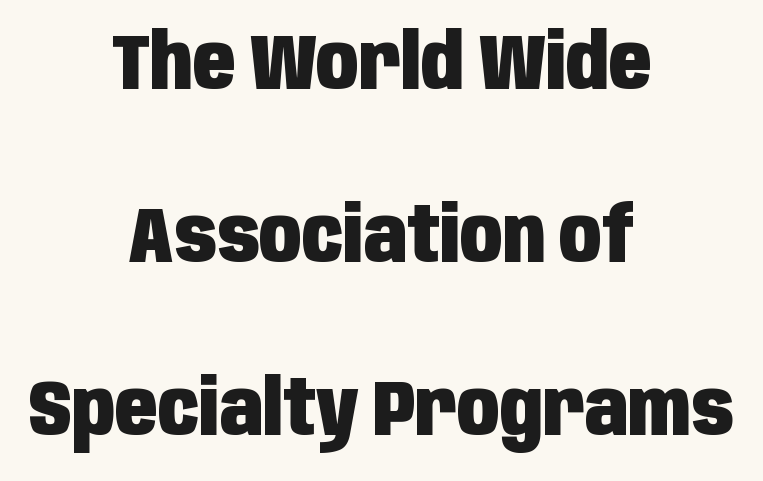
{"serif": "no", "italic": "no", "bold": "yes", "weight": "heavy", "width": "condensed", "stroke_contrast": "low", "x_height": "large", "monospaced": "no", "underline": "no", "align": "center", "line_spacing": "loose", "line_spacing_ratio": 2.22, "letter_spacing": "normal", "letter_spacing_em": 0.0, "glyph_px": 78}
